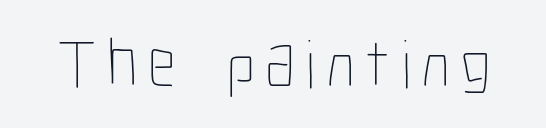
The letters advance in unequal steps, a hallmark of proportional type. These lines were composed using upright roman letters. A light-to-regular cut is what we see here. This rendering features lettering with no underline.
